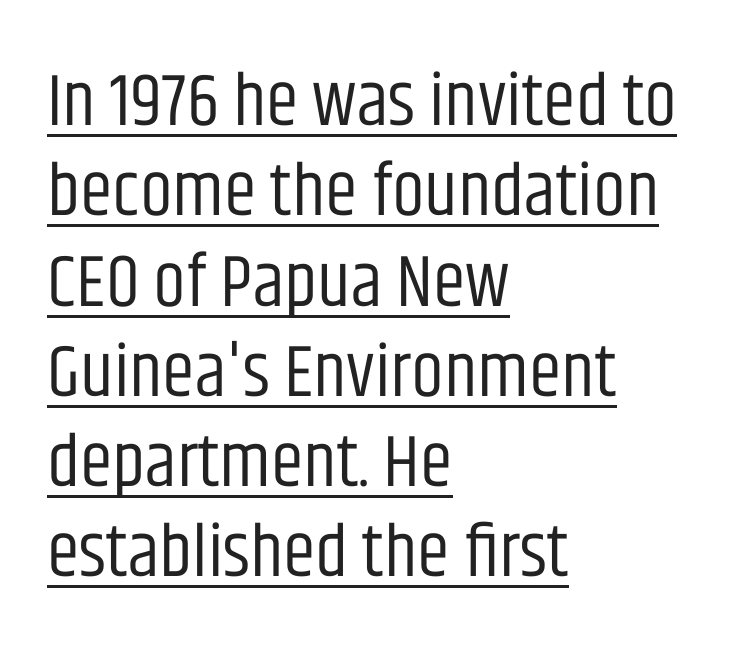
{"serif": "no", "italic": "no", "bold": "no", "weight": "regular", "width": "condensed", "stroke_contrast": "low", "x_height": "large", "monospaced": "no", "underline": "yes", "align": "left", "line_spacing_ratio": 1.22, "letter_spacing": "normal", "letter_spacing_em": 0.0, "glyph_px": 74}
